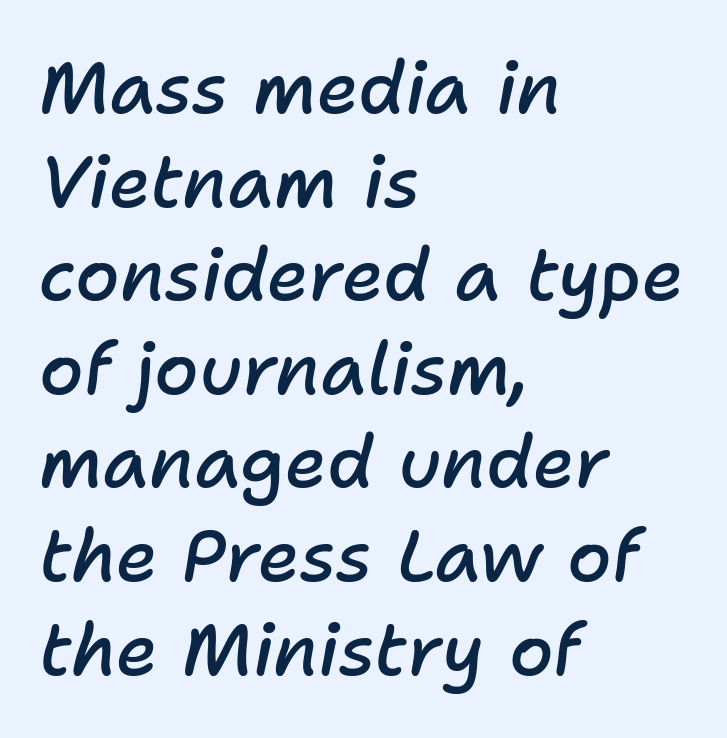
Moderately thickened strokes mark this as semibold type. Is there much room between lines? A standard amount, neither cramped nor airy. Only glyphs here, with clear space below each row. Each line starts at the same left margin while the right side varies.
